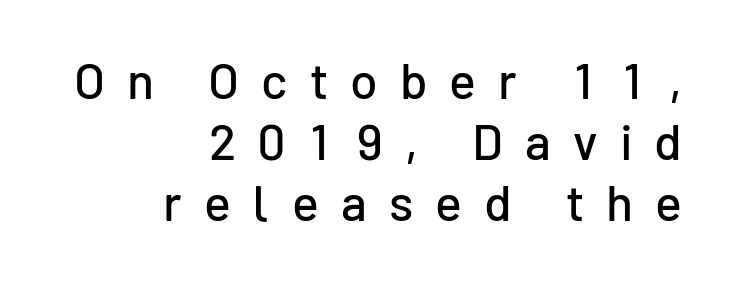
Which margin do the lines hug? The right one — the left edge is uneven. Tracking value appears strongly positive — letters spread wide. A typesetter would call this proportional, since set widths differ per character. Rule under the text: the space is simply empty. Posture: straight, roman, zero tilt.
